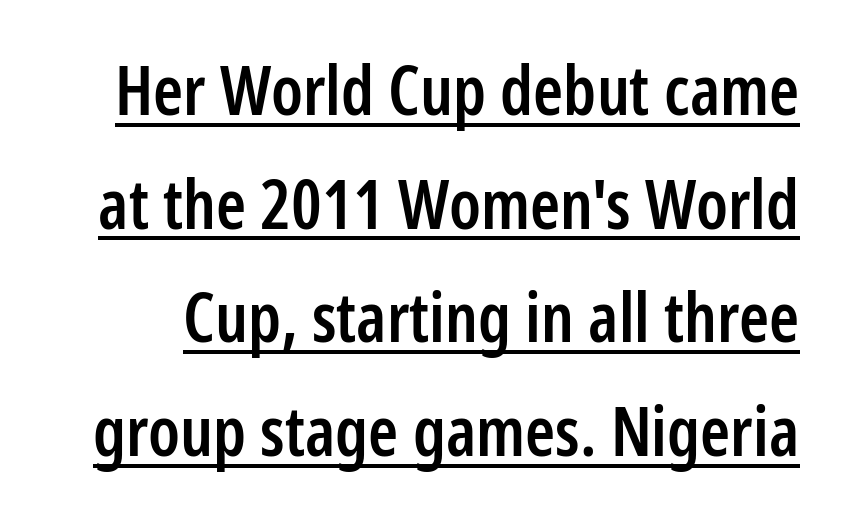
The image shows 68 px semibold, condensed sans-serif type, upright; set normal line spacing (1.67x), normal letter spacing, underlined; low stroke contrast and a medium x-height.
